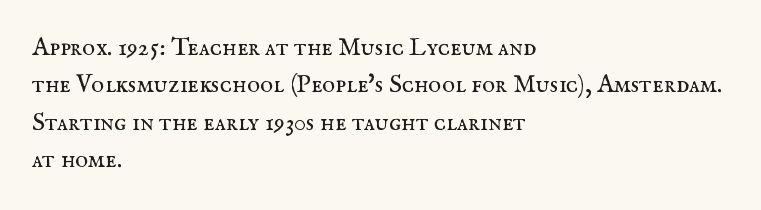
Q: Is the text bold? A: No.
Q: Is the text italic (slanted)? A: No, it is upright.
Q: Is the text underlined? A: No.
Q: How is the paragraph aligned? A: Left-aligned.
Q: Is the spacing between letters normal or unusually wide? A: Normal.
Q: Is the spacing between lines tight, normal or loose? A: Normal.
